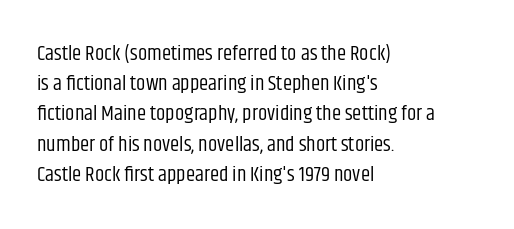
The image shows 21 px text type, upright; set left-aligned, normal line spacing (1.44x), normal letter spacing, not underlined.
